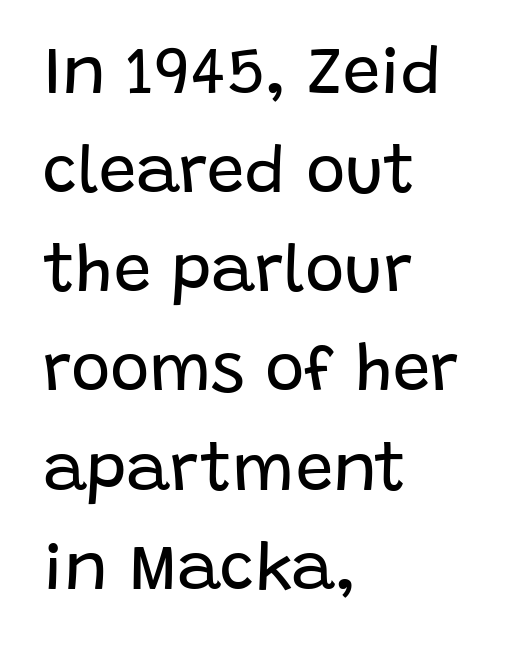
Q: Is the text bold? A: No.
Q: Is the text italic (slanted)? A: No, it is upright.
Q: Is the typeface a serif or a sans-serif typeface? A: Sans-serif.
Q: Is the text underlined? A: No.
Q: How is the paragraph aligned? A: Left-aligned.
Q: Is the spacing between letters normal or unusually wide? A: Normal.
Q: Is the spacing between lines tight, normal or loose? A: Normal.
Q: Width (condensed, normal, or wide)? A: Normal.
Q: Stroke contrast? A: Low.
Q: x-height? A: Large.
Q: Monospaced? A: No.
